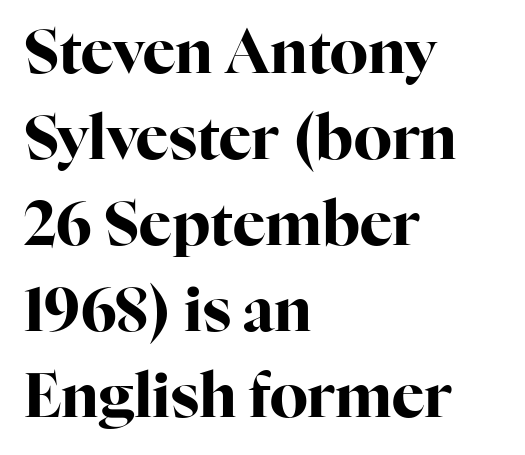
Bold? Absolutely — the strokes are thick and heavy. Baseline-to-baseline distance is the conventional proportion of letter height. The area under the type is left untouched. A serif font was chosen for this passage.
